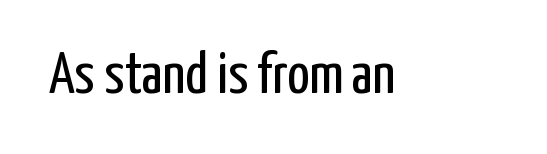
{"serif": "no", "italic": "no", "bold": "no", "weight": "regular", "width": "condensed", "stroke_contrast": "low", "x_height": "medium", "monospaced": "no", "underline": "no", "letter_spacing": "normal", "letter_spacing_em": 0.0, "glyph_px": 59}
